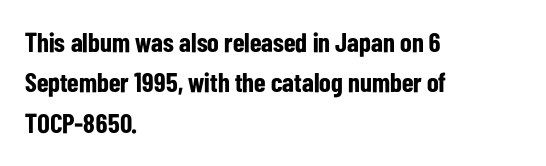
{"italic": "no", "bold": "yes", "underline": "no", "align": "left", "line_spacing": "normal", "line_spacing_ratio": 1.5, "letter_spacing": "normal", "letter_spacing_em": 0.0, "glyph_px": 27}
